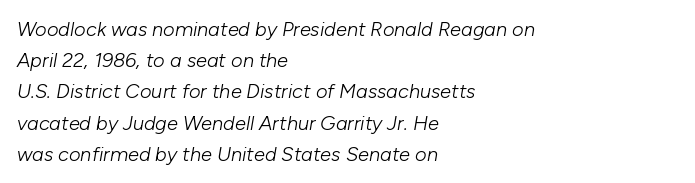
{"italic": "yes", "lean": "right", "slant_degrees": 10, "bold": "no", "underline": "no", "align": "left", "line_spacing": "normal", "line_spacing_ratio": 1.56, "letter_spacing": "normal", "letter_spacing_em": 0.0, "glyph_px": 20}
